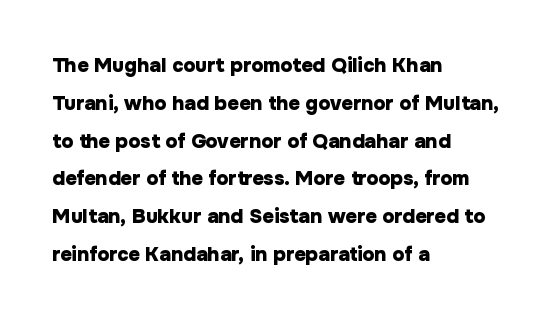
The image shows 20 px bold type, upright; set left-aligned, line spacing 1.89x, normal letter spacing, not underlined.
